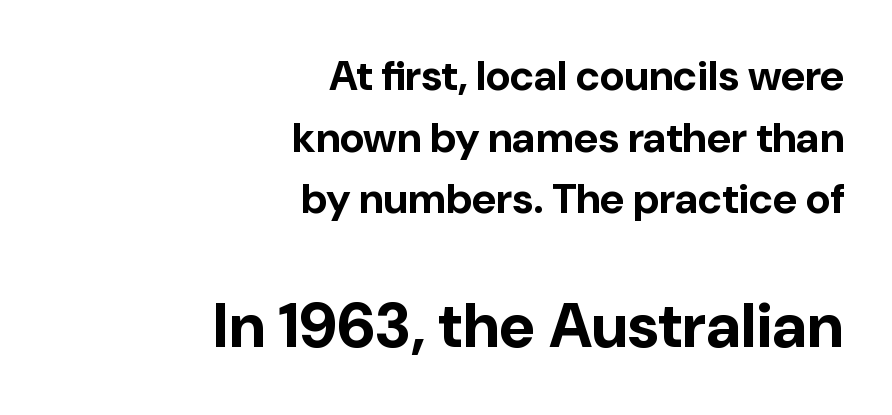
Q: Is the text bold? A: Yes.
Q: Is the text italic (slanted)? A: No, it is upright.
Q: Is the typeface a serif or a sans-serif typeface? A: Sans-serif.
Q: Is the text underlined? A: No.
Q: How is the paragraph aligned? A: Right-aligned.
Q: Is the spacing between letters normal or unusually wide? A: Normal.
Q: Is the spacing between lines tight, normal or loose? A: Normal.
Q: Which block of text is set in a larger size, the first (top) or the second (bottom)? A: The second (bottom) one.
Q: Width (condensed, normal, or wide)? A: Normal.
Q: Stroke contrast? A: Low.
Q: x-height? A: Medium.
Q: Monospaced? A: No.
